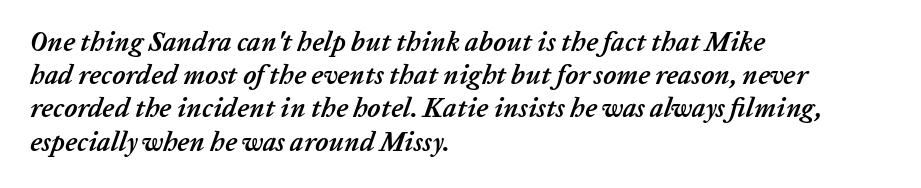
The image shows 27 px bold type, italic (leaning right); set left-aligned, line spacing 1.23x, normal letter spacing, not underlined.
